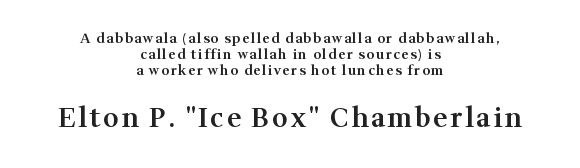
As a designer I'd log this as weight 600, semibold. Ordinary non-slanted type is in use. A clean baseline with only descenders dipping below it. The letters in the lower block stand taller than those in the block above.
